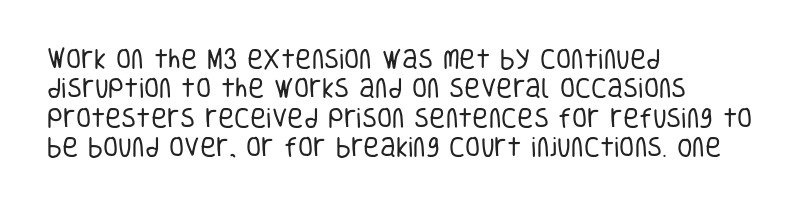
{"italic": "no", "bold": "no", "underline": "no", "align": "left", "line_spacing": "normal", "line_spacing_ratio": 1.34, "letter_spacing": "normal", "letter_spacing_em": 0.0, "glyph_px": 22}
